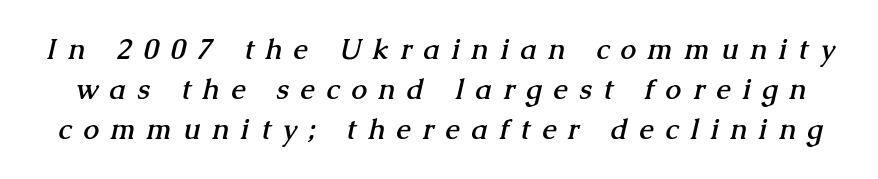
The characters display serif detailing at their extremities. Decoration check: the copy has no underline. Set as a true bold cut, around the 700 mark. Compared with typical body copy, the letter spacing here is much looser. Leading matches the norm, producing a regular column.
